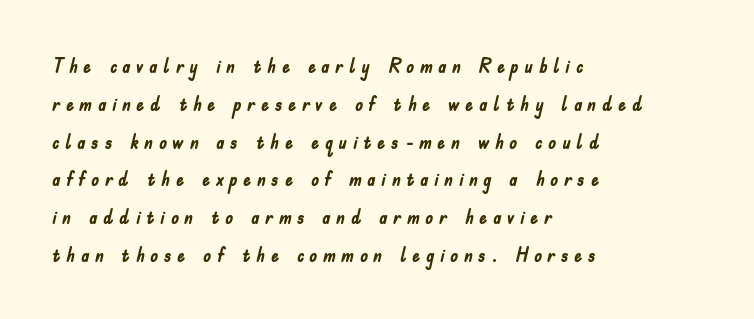
Layout note: lines flush left. The space directly below the letters is spotless. Compared with typical body copy, the letter spacing here is much looser.
